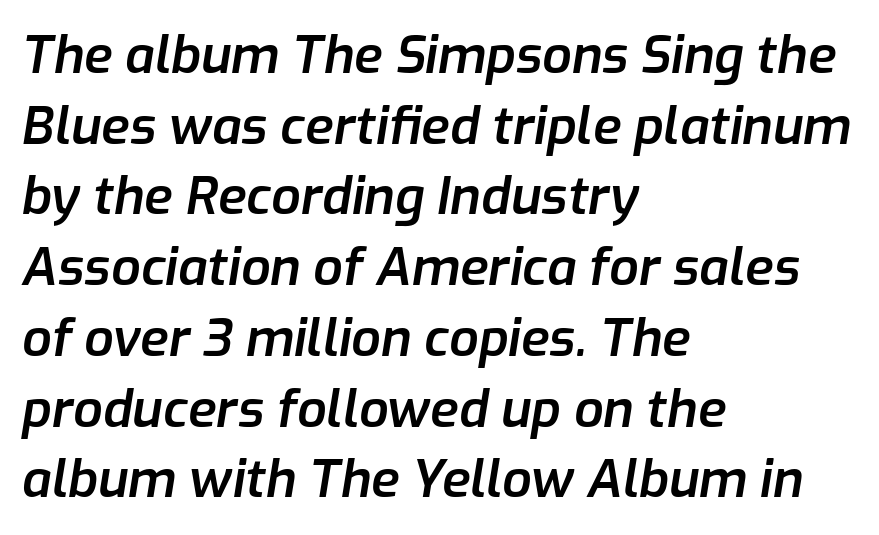
A semibold gives these letters moderate extra thickness, short of bold. Lines of text with bare space underneath. An italicized treatment has been applied to the whole sample. This sample has the flowing, uneven cadence of proportional lettering.
